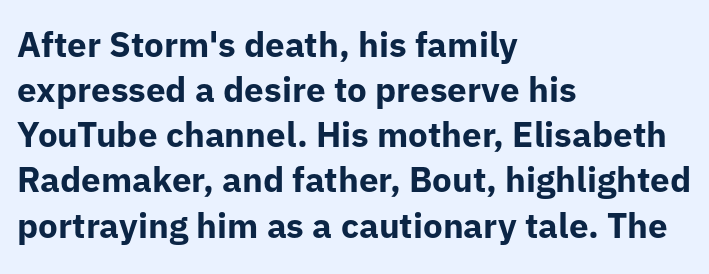
{"serif": "no", "italic": "no", "bold": "yes", "weight": "bold", "width": "normal", "stroke_contrast": "low", "x_height": "medium", "monospaced": "no", "underline": "no", "align": "left", "line_spacing": "normal", "line_spacing_ratio": 1.29, "letter_spacing": "normal", "letter_spacing_em": 0.0, "glyph_px": 35}
